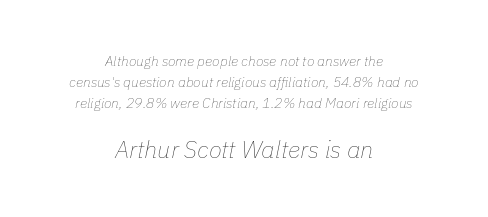
{"italic": "yes", "lean": "right", "slant_degrees": 11, "bold": "no", "underline": "no", "align": "center", "line_spacing": "normal", "line_spacing_ratio": 1.5, "letter_spacing": "normal", "letter_spacing_em": 0.0, "larger_block": "second", "size_ratio": 1.71, "glyph_px": 24}
